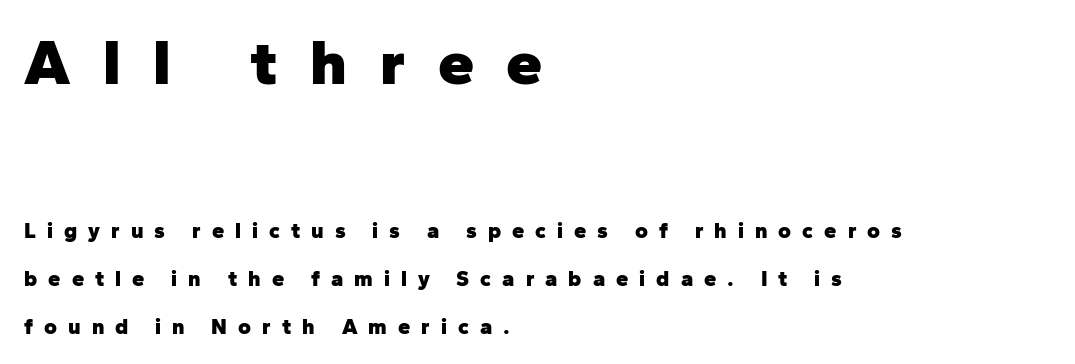
The image shows 65 px heavy sans-serif type, upright; set left-aligned, loose line spacing (2.17x), unusually wide letter spacing (+0.5 em), not underlined; the first (top) block is 2.95x larger; low stroke contrast and a medium x-height.
